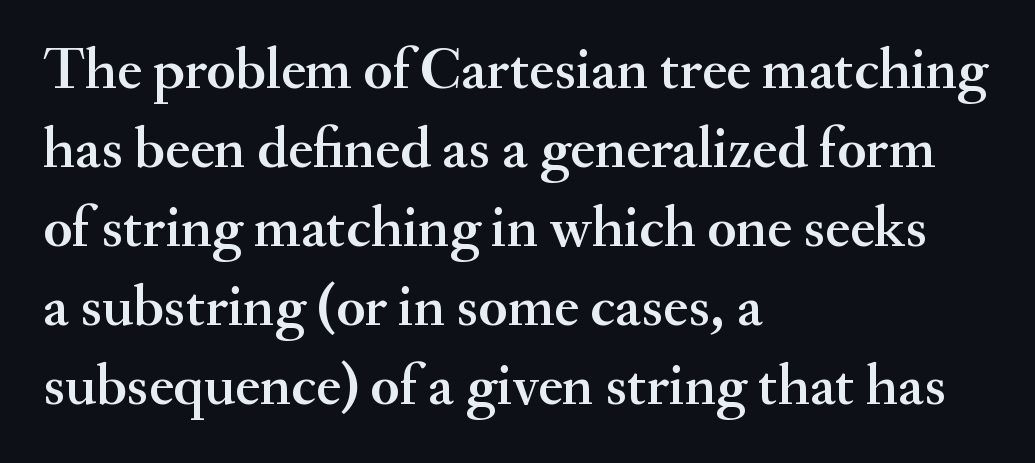
The gaps between neighbouring characters are ordinary and unremarkable. A typesetter would label this face a serif. The passage shown stacks its lines at a standard gap. Compared with a centered layout, this one pins lines to the left instead.
